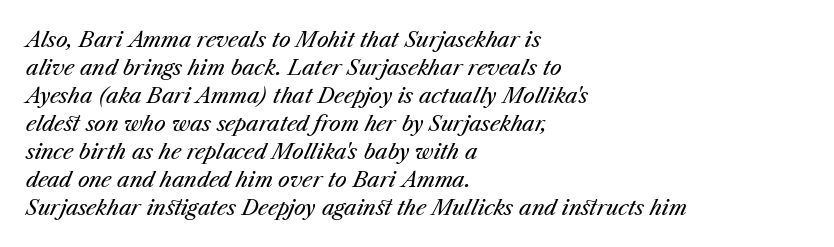
{"italic": "yes", "lean": "right", "slant_degrees": 23, "bold": "no", "underline": "no", "align": "left", "line_spacing": "normal", "line_spacing_ratio": 1.33, "letter_spacing": "normal", "letter_spacing_em": 0.0, "glyph_px": 21}
